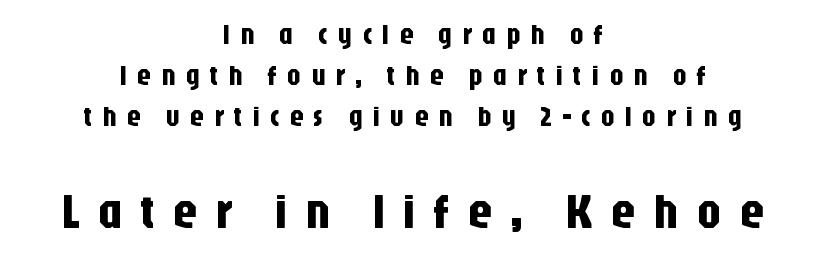
The designer left line spacing at the default. Upright lettering throughout. These lines are rendered in a variable-pitch font. The text block is weighted toward neither margin, spreading evenly from the middle. Caption: upper text group reduced, lower text group enlarged.
